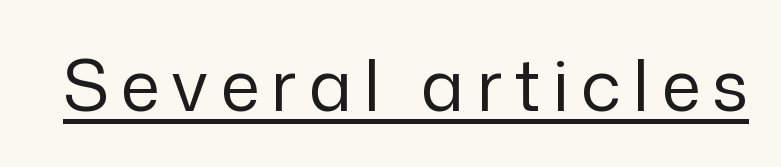
Q: Is the text bold? A: No.
Q: Is the text italic (slanted)? A: No, it is upright.
Q: Is the typeface a serif or a sans-serif typeface? A: Sans-serif.
Q: Is the text underlined? A: Yes.
Q: Width (condensed, normal, or wide)? A: Normal.
Q: Stroke contrast? A: Low.
Q: x-height? A: Medium.
Q: Monospaced? A: No.
